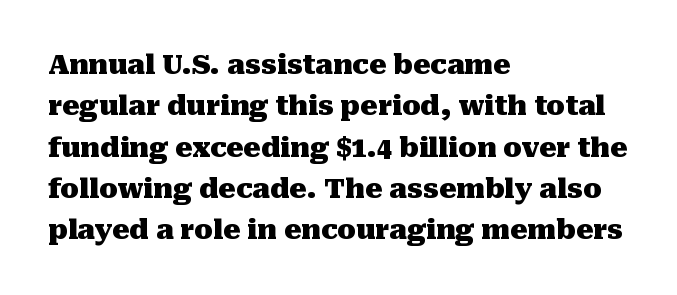
{"italic": "no", "bold": "yes", "underline": "no", "align": "left", "line_spacing": "normal", "line_spacing_ratio": 1.53, "letter_spacing": "normal", "letter_spacing_em": 0.0, "glyph_px": 27}
